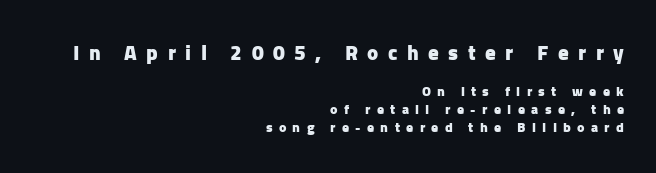
The image shows 21 px bold type, upright; set right-aligned, normal line spacing (1.32x), unusually wide letter spacing (+0.45 em), not underlined; the first (top) block is 1.5x larger.
